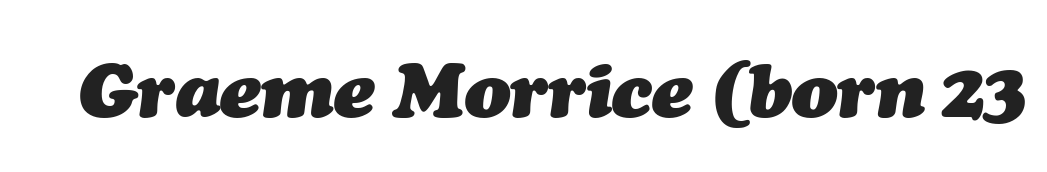
{"italic": "yes", "lean": "right", "slant_degrees": 7, "bold": "yes", "weight": "heavy", "width": "normal", "stroke_contrast": "medium", "x_height": "medium", "monospaced": "no", "underline": "no", "letter_spacing": "normal", "letter_spacing_em": 0.0, "glyph_px": 76}
